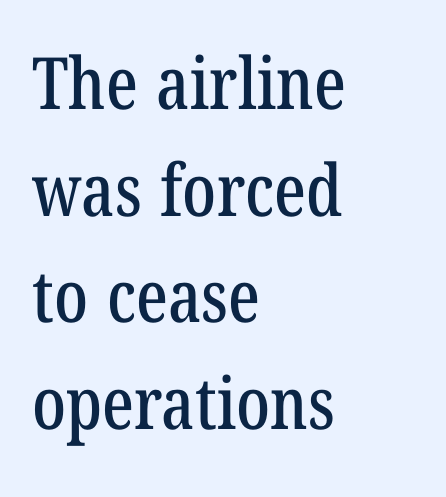
Whoever set this chose a conventional vertical rhythm. Spacing verdict: proportional, widths tailored to each character. The lines in this sample share a left origin and differ only in where they stop. The passage shown is not underscored anywhere.
